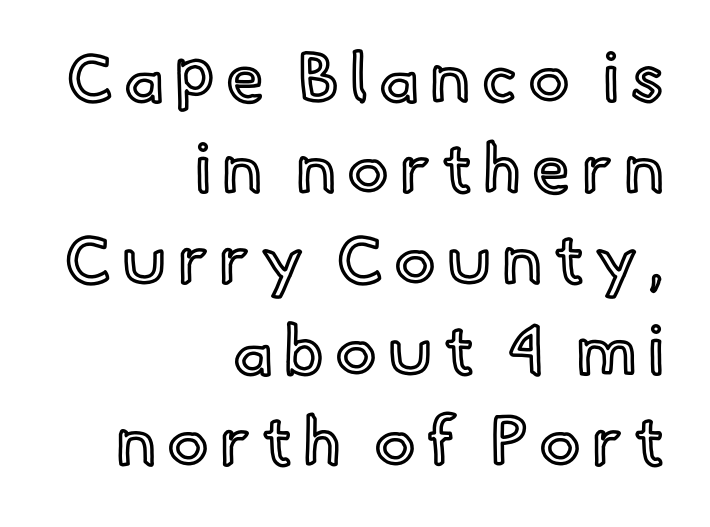
Italic: no, the glyphs are upright roman. Each line ends at the same right margin while the left side varies. Varying glyph widths throughout — classic text-font behaviour. Has an underline been added? It has not.
